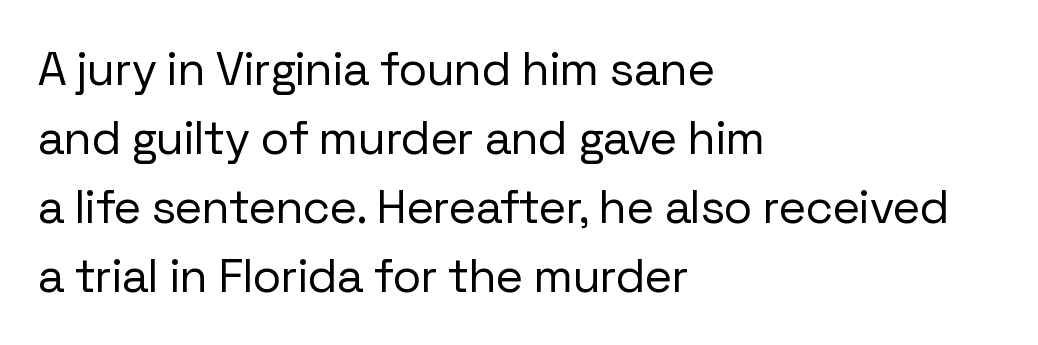
Leading: standard. Examine the stroke ends and you'll find no serifs. Spacing verdict: proportional, widths tailored to each character. Vertical strokes here are truly vertical. The lines are quadded left.
